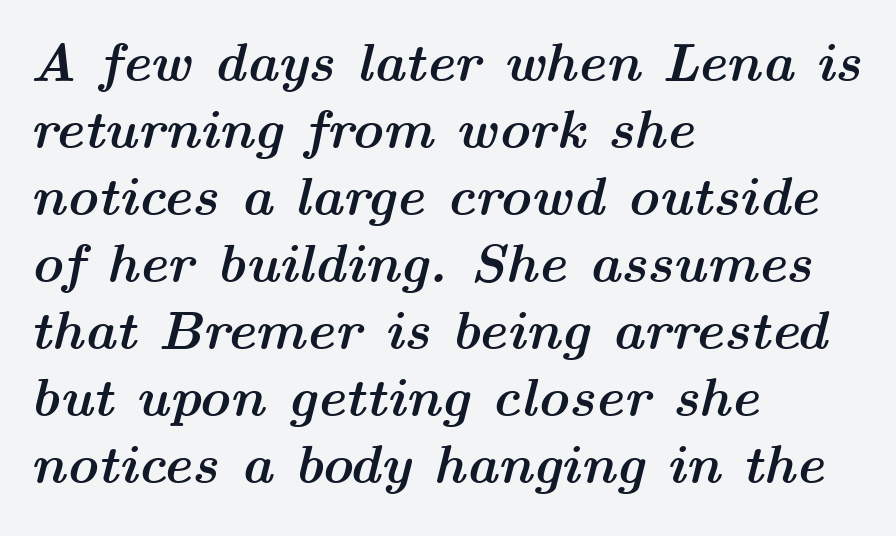
Q: Is the text bold? A: Yes.
Q: Is the text italic (slanted)? A: Yes, it leans right by about 14 degrees.
Q: Is the text underlined? A: No.
Q: How is the paragraph aligned? A: Left-aligned.
Q: Is the spacing between letters normal or unusually wide? A: Normal.
Q: Width (condensed, normal, or wide)? A: Wide.
Q: Stroke contrast? A: Medium.
Q: x-height? A: Medium.
Q: Monospaced? A: No.
